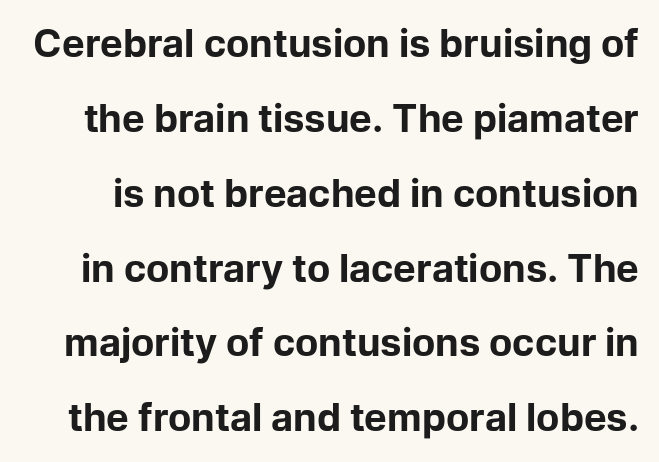
Q: Is the text bold? A: Yes.
Q: Is the text italic (slanted)? A: No, it is upright.
Q: Is the typeface a serif or a sans-serif typeface? A: Sans-serif.
Q: Is the text underlined? A: No.
Q: Is the spacing between letters normal or unusually wide? A: Normal.
Q: Is the spacing between lines tight, normal or loose? A: Loose.
Q: Width (condensed, normal, or wide)? A: Normal.
Q: Stroke contrast? A: Low.
Q: x-height? A: Medium.
Q: Monospaced? A: No.
